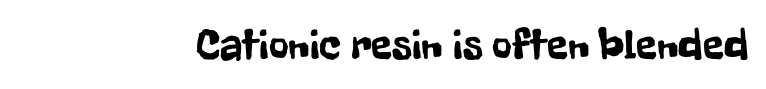
{"serif": "no", "italic": "no", "width": "condensed", "stroke_contrast": "low", "x_height": "medium", "monospaced": "no", "underline": "no", "letter_spacing": "normal", "letter_spacing_em": 0.0, "glyph_px": 43}
